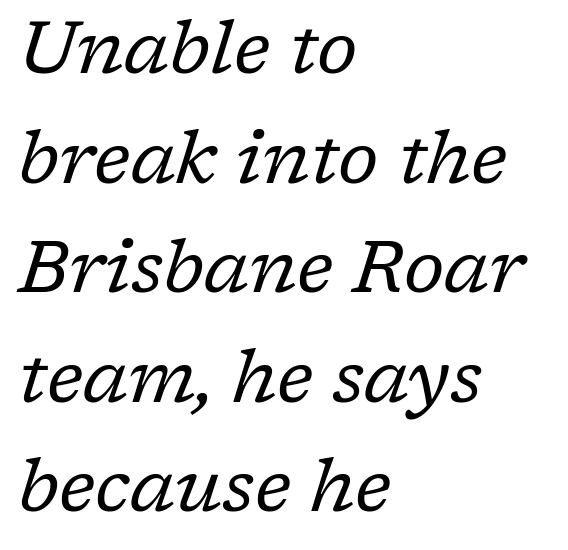
The rendering anchors every line to the left-hand side. Slanted lettering throughout. Bare-footed words on every line. The letters carry serifs — small finishing strokes at the ends of their stems. The letters sit at their default tracking, neither squeezed nor spread.
